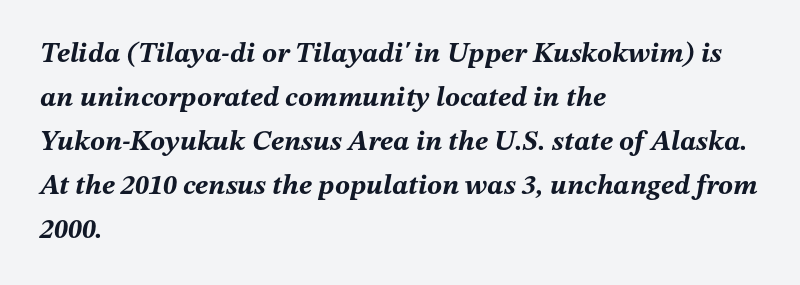
The image shows 28 px bold type, italic (leaning right); set left-aligned, normal line spacing (1.57x), normal letter spacing, not underlined; medium stroke contrast and a medium x-height.
